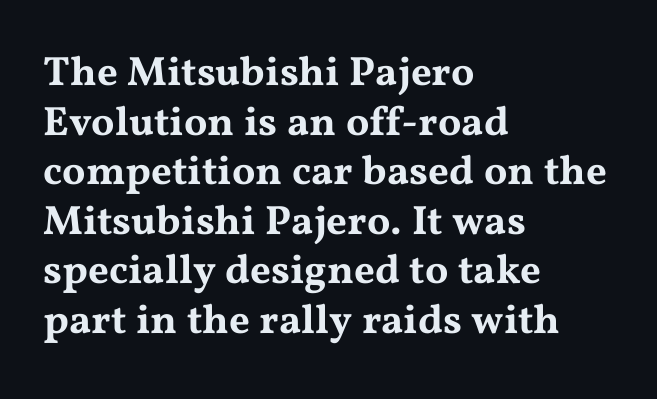
Q: Is the text italic (slanted)? A: No, it is upright.
Q: Is the typeface a serif or a sans-serif typeface? A: Serif.
Q: Is the text underlined? A: No.
Q: How is the paragraph aligned? A: Left-aligned.
Q: Is the spacing between letters normal or unusually wide? A: Normal.
Q: Width (condensed, normal, or wide)? A: Wide.
Q: Stroke contrast? A: Medium.
Q: x-height? A: Medium.
Q: Monospaced? A: No.
